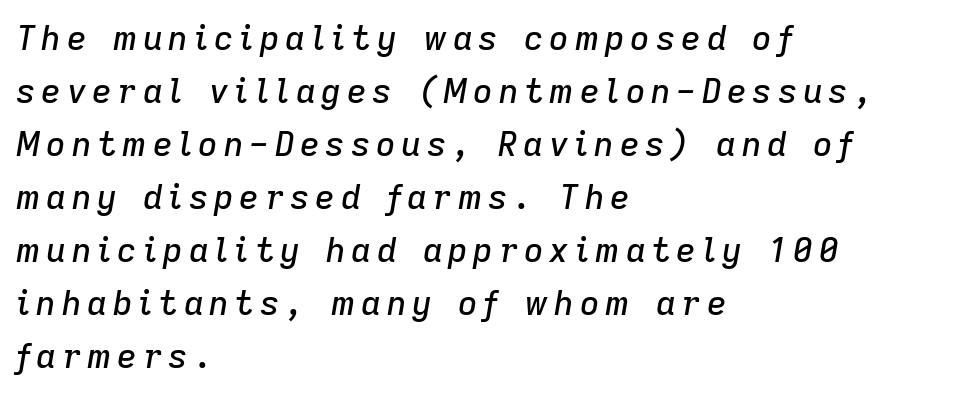
Notice how the stems are inclined rather than vertical — that's the hallmark of italics. Alignment: flush left. Varying glyph widths throughout — classic text-font behaviour. Descenders are the only things crossing below the line. The vertical gap from one line to the next is medium.
